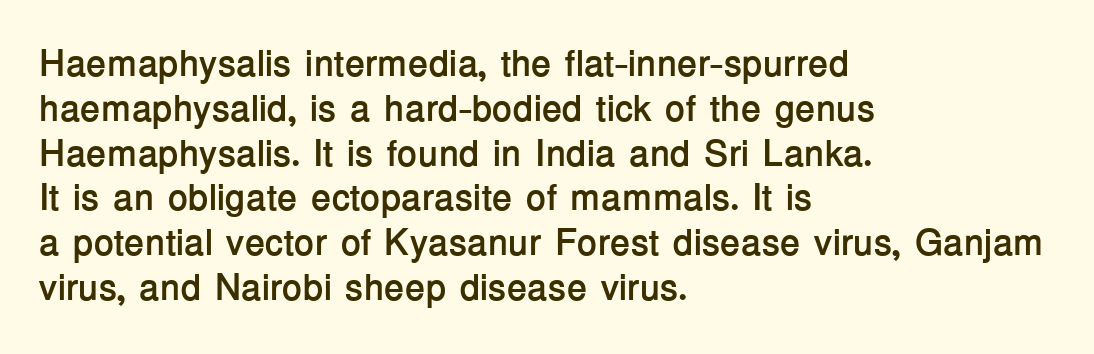
{"serif": "no", "italic": "no", "bold": "yes", "weight": "semibold", "width": "normal", "stroke_contrast": "low", "x_height": "medium", "monospaced": "no", "underline": "no", "align": "left", "line_spacing_ratio": 1.21, "letter_spacing": "normal", "letter_spacing_em": 0.0, "glyph_px": 37}
